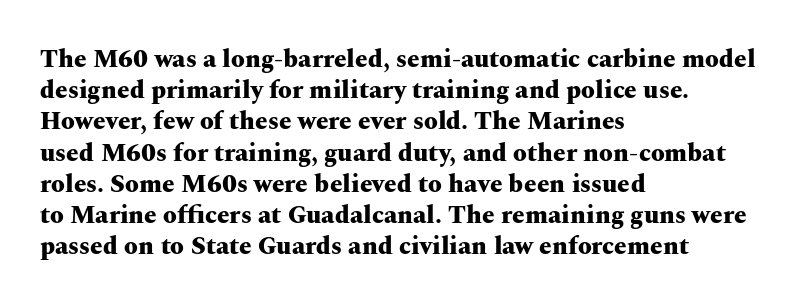
Caption: standard tracking, unaltered. Weight: bold. Line beginnings align vertically; line endings do not. The type sits square on the baseline with zero lean.
